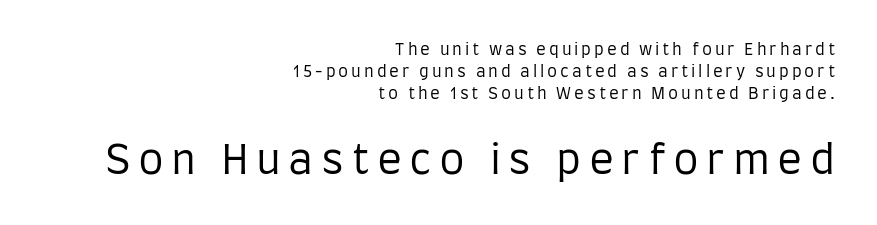
The image shows 41 px regular-weight, condensed sans-serif type, upright; set right-aligned, normal line spacing (1.37x), not underlined; the second (bottom) block is 2.56x larger; low stroke contrast and a large x-height.
